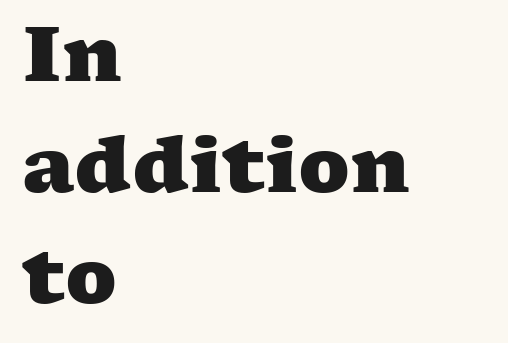
This sample uses plain, unmodified letter spacing. Bare-footed words on every line. Classification — serif. Alignment: flush left. In terms of leading, this rendering sits right in the middle. The rendering uses natural spacing where letterforms have individual widths.
